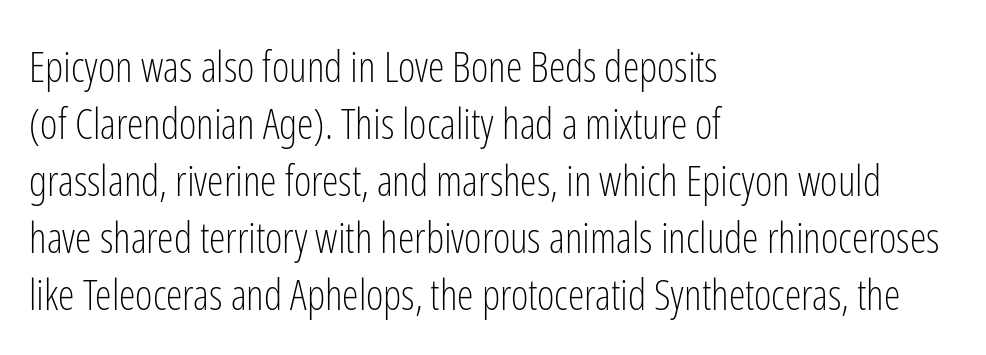
The image shows 42 px light, condensed sans-serif type, upright; set left-aligned, normal line spacing (1.36x), normal letter spacing, not underlined; low stroke contrast and a medium x-height.
